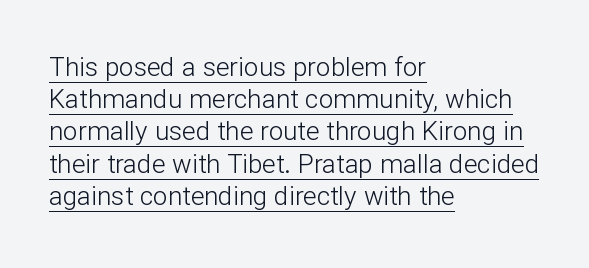
No italicization has been applied; the sample stays upright. Weight: regular or lighter. In CSS terms this would be text-align: left. Nothing unusual about the tracking: characters are spaced as the font intends.
